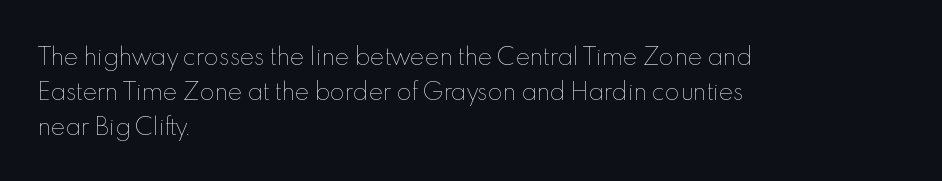
Q: Is the text bold? A: No.
Q: Is the text italic (slanted)? A: No, it is upright.
Q: Is the text underlined? A: No.
Q: How is the paragraph aligned? A: Left-aligned.
Q: Is the spacing between letters normal or unusually wide? A: Normal.
Q: Is the spacing between lines tight, normal or loose? A: Normal.
